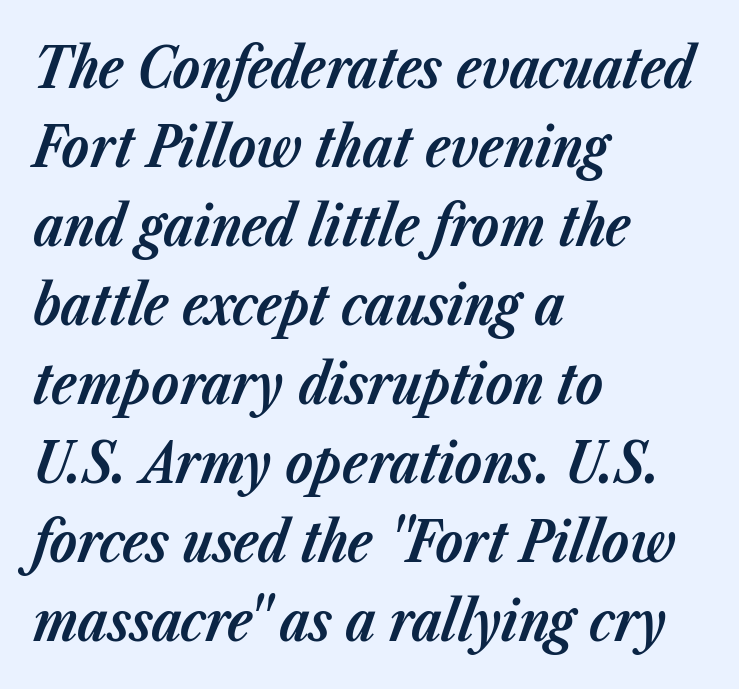
Q: Is the text bold? A: Yes.
Q: Is the text italic (slanted)? A: Yes, it leans right by about 23 degrees.
Q: Is the text underlined? A: No.
Q: How is the paragraph aligned? A: Left-aligned.
Q: Is the spacing between letters normal or unusually wide? A: Normal.
Q: Is the spacing between lines tight, normal or loose? A: Normal.
Q: Width (condensed, normal, or wide)? A: Normal.
Q: Stroke contrast? A: Low.
Q: x-height? A: Medium.
Q: Monospaced? A: No.
